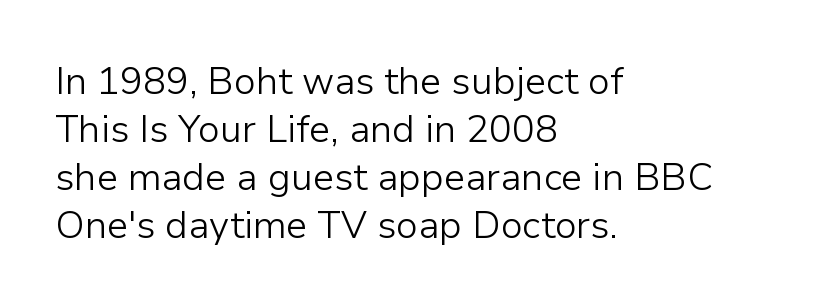
{"serif": "no", "italic": "no", "bold": "no", "weight": "light", "width": "normal", "stroke_contrast": "low", "x_height": "medium", "monospaced": "no", "underline": "no", "align": "left", "line_spacing": "normal", "line_spacing_ratio": 1.26, "letter_spacing": "normal", "letter_spacing_em": 0.0, "glyph_px": 38}
